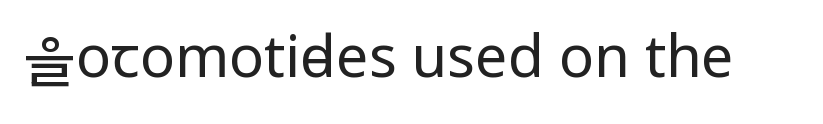
{"serif": "no", "italic": "no", "bold": "no", "weight": "regular", "width": "condensed", "stroke_contrast": "low", "underline": "no", "letter_spacing": "normal", "letter_spacing_em": 0.0, "glyph_px": 58}
